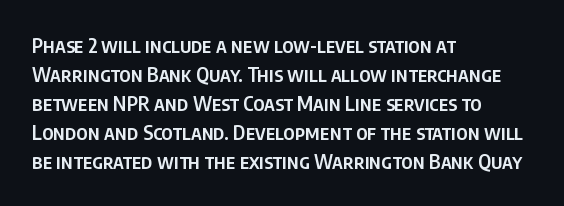
The image shows 20 px text type, upright; set left-aligned, normal line spacing (1.45x), normal letter spacing, not underlined.
